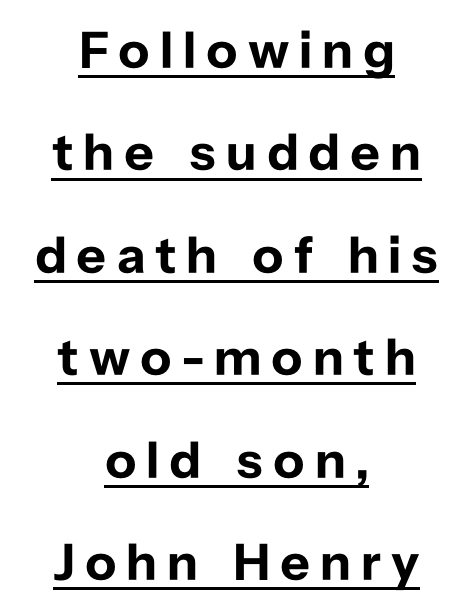
{"serif": "no", "italic": "no", "bold": "yes", "weight": "bold", "width": "normal", "stroke_contrast": "low", "x_height": "medium", "monospaced": "no", "underline": "yes", "align": "center", "line_spacing": "loose", "line_spacing_ratio": 1.97, "glyph_px": 52}
